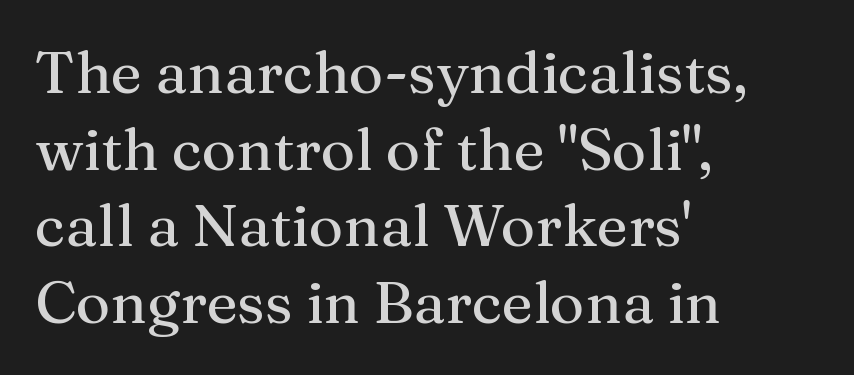
If you measured baseline to baseline, you'd find a middling distance. Each letter keeps its own natural width here, so spacing adapts to shape. The setting favours the left margin, as ordinary paragraphs usually do. The horizontal fit of the characters is conventional and even. Ordinary non-slanted type is in use.
